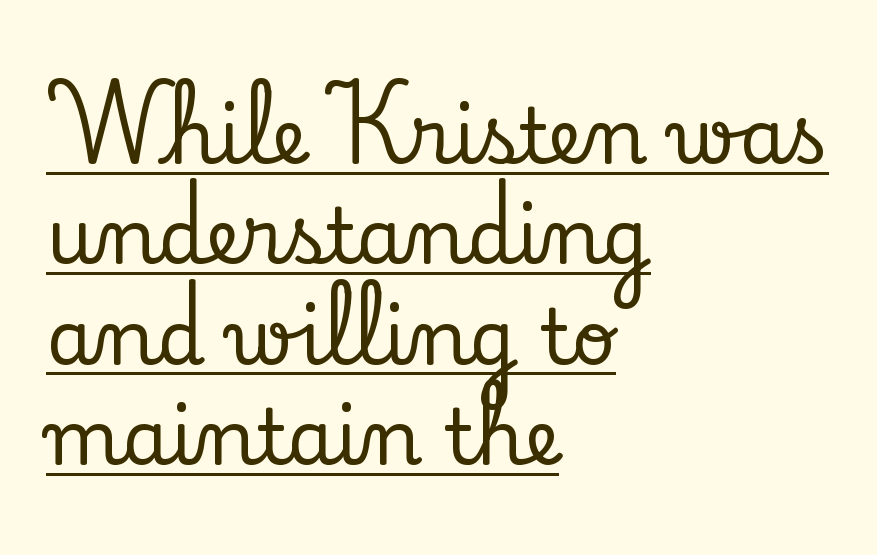
Q: Is the text italic (slanted)? A: No, it is upright.
Q: Is the typeface a serif or a sans-serif typeface? A: Serif.
Q: Is the text underlined? A: Yes.
Q: How is the paragraph aligned? A: Left-aligned.
Q: Is the spacing between letters normal or unusually wide? A: Normal.
Q: Is the spacing between lines tight, normal or loose? A: Normal.
Q: Width (condensed, normal, or wide)? A: Normal.
Q: Stroke contrast? A: Low.
Q: x-height? A: Small.
Q: Monospaced? A: No.
